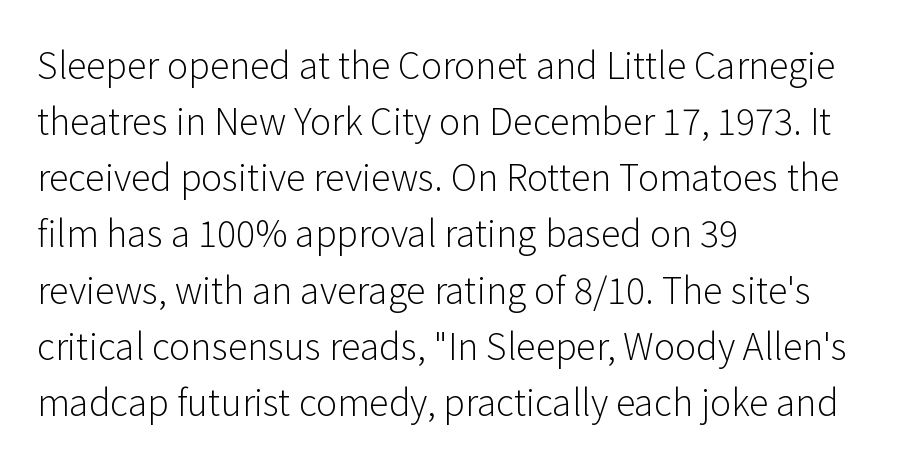
Q: Is the text bold? A: No.
Q: Is the text italic (slanted)? A: No, it is upright.
Q: Is the typeface a serif or a sans-serif typeface? A: Sans-serif.
Q: Is the text underlined? A: No.
Q: How is the paragraph aligned? A: Left-aligned.
Q: Is the spacing between letters normal or unusually wide? A: Normal.
Q: Is the spacing between lines tight, normal or loose? A: Normal.
Q: Width (condensed, normal, or wide)? A: Normal.
Q: Stroke contrast? A: Low.
Q: x-height? A: Medium.
Q: Monospaced? A: No.
